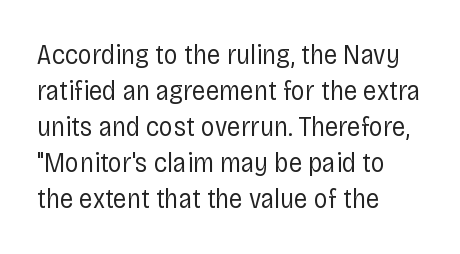
The image shows 28 px regular-weight, condensed sans-serif type, upright; set left-aligned, normal line spacing (1.29x), normal letter spacing, not underlined; low stroke contrast and a large x-height.
